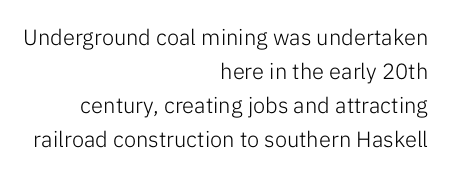
Q: Is the text bold? A: No.
Q: Is the text italic (slanted)? A: No, it is upright.
Q: Is the text underlined? A: No.
Q: How is the paragraph aligned? A: Right-aligned.
Q: Is the spacing between letters normal or unusually wide? A: Normal.
Q: Is the spacing between lines tight, normal or loose? A: Normal.
